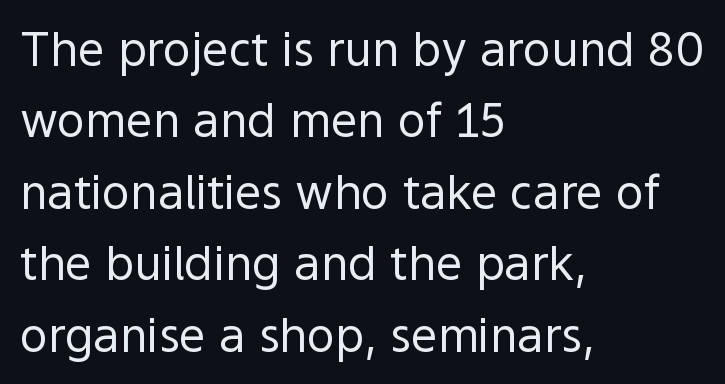
Q: Is the text bold? A: No.
Q: Is the text italic (slanted)? A: No, it is upright.
Q: Is the typeface a serif or a sans-serif typeface? A: Sans-serif.
Q: Is the text underlined? A: No.
Q: How is the paragraph aligned? A: Left-aligned.
Q: Is the spacing between letters normal or unusually wide? A: Normal.
Q: Is the spacing between lines tight, normal or loose? A: Normal.
Q: Width (condensed, normal, or wide)? A: Normal.
Q: x-height? A: Medium.
Q: Monospaced? A: No.
